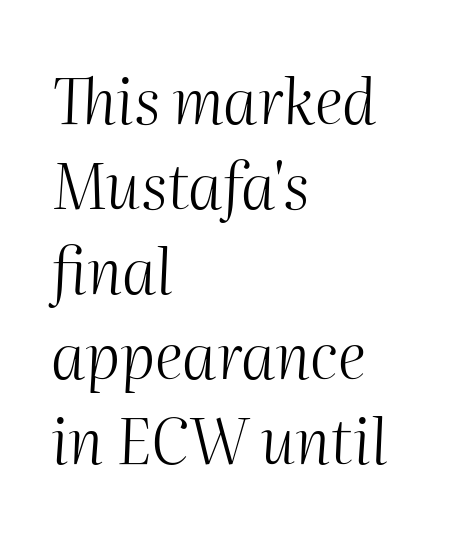
The image shows 62 px light type, italic (leaning right); set left-aligned, normal line spacing (1.37x), normal letter spacing, not underlined; medium stroke contrast and a medium x-height.
